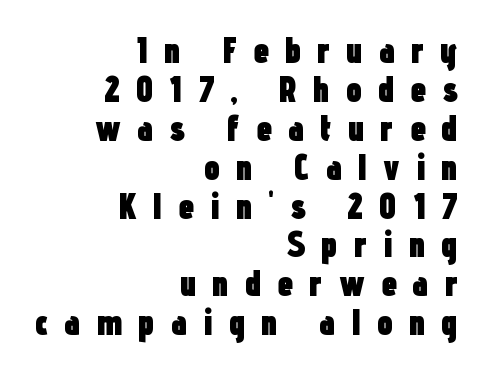
Nothing sits at the stroke ends, so this counts as sans-serif. Here the glyphs are tracked loosely, breaking word shapes into spaced letters. This is roman type, the default non-slanted kind. The rendering uses natural spacing where letterforms have individual widths. The foot of each line stays bare and open.
